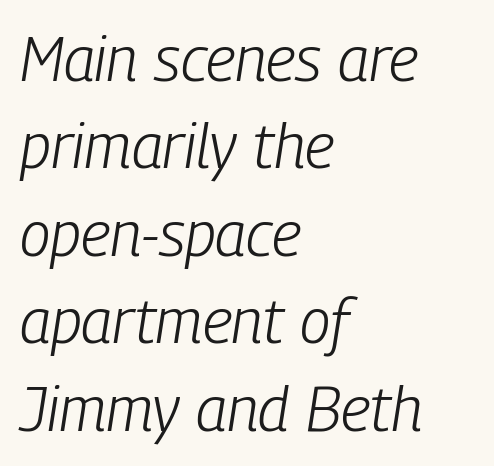
Q: Is the text bold? A: No.
Q: Is the text italic (slanted)? A: Yes, it leans right by about 9 degrees.
Q: Is the text underlined? A: No.
Q: How is the paragraph aligned? A: Left-aligned.
Q: Is the spacing between letters normal or unusually wide? A: Normal.
Q: Is the spacing between lines tight, normal or loose? A: Normal.
Q: Width (condensed, normal, or wide)? A: Condensed.
Q: Stroke contrast? A: Low.
Q: x-height? A: Medium.
Q: Monospaced? A: No.
